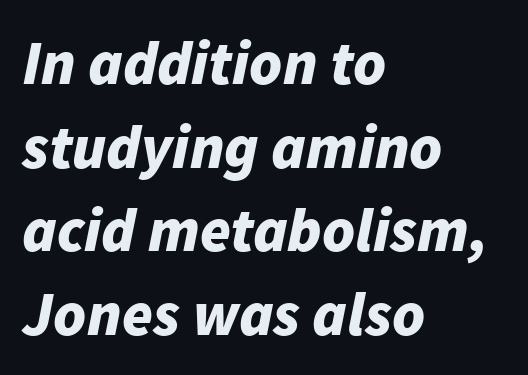
The image shows 62 px bold type, italic (leaning right); set left-aligned, normal line spacing (1.35x), normal letter spacing, not underlined; low stroke contrast and a medium x-height.
